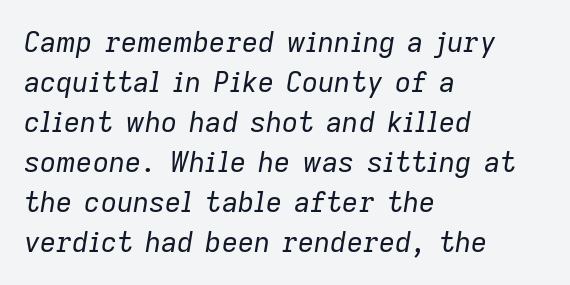
The space beneath each line is pristine and unruled. This sample has the flowing, uneven cadence of proportional lettering. Line spacing here is normal. The letterforms sit shoulder to shoulder at normal distance. Letters have the restrained weight of plain body copy at most.
